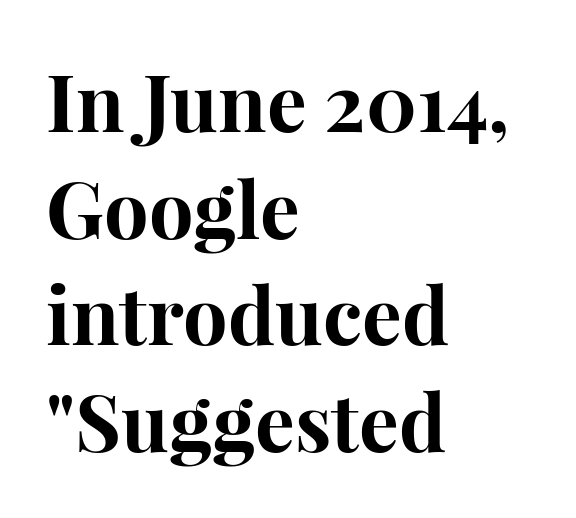
Students, observe: this is what conventionally led text looks like. When letters stand straight like this, we call the style roman or upright. Each letter keeps its own natural width here, so spacing adapts to shape. Here the glyphs are tracked normally, forming tight word shapes. A clean baseline with only descenders dipping below it.
